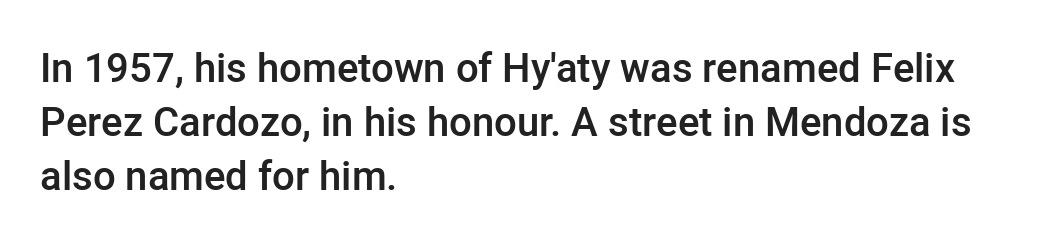
{"serif": "no", "italic": "no", "bold": "semi", "weight": "semibold", "width": "normal", "stroke_contrast": "low", "x_height": "medium", "monospaced": "no", "underline": "no", "align": "left", "line_spacing": "normal", "line_spacing_ratio": 1.35, "letter_spacing": "normal", "letter_spacing_em": 0.0, "glyph_px": 40}
